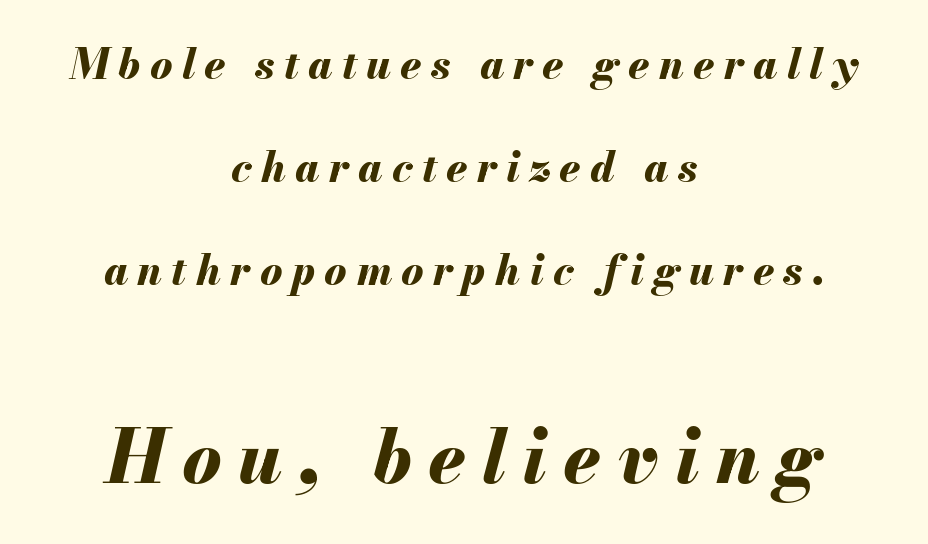
The image shows 74 px bold type, italic (leaning right); set centered, loose line spacing (2.45x), unusually wide letter spacing (+0.22 em), not underlined; the second (bottom) block is 1.76x larger; medium stroke contrast and a small x-height.
